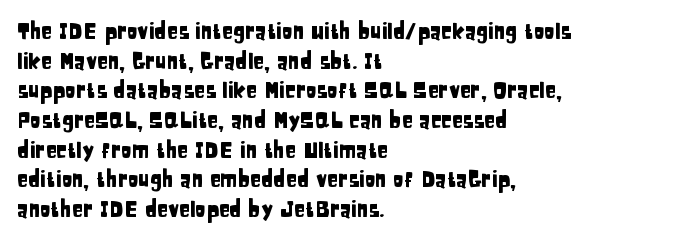
{"italic": "no", "underline": "no", "align": "left", "line_spacing": "normal", "line_spacing_ratio": 1.35, "letter_spacing": "normal", "letter_spacing_em": 0.0, "glyph_px": 22}
